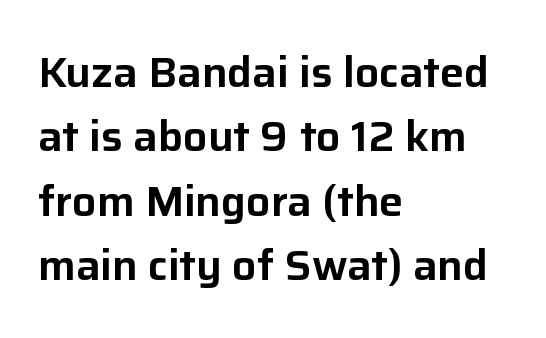
The image shows 43 px sans-serif type, upright; set left-aligned, normal line spacing (1.5x), normal letter spacing, not underlined; low stroke contrast and a medium x-height.
